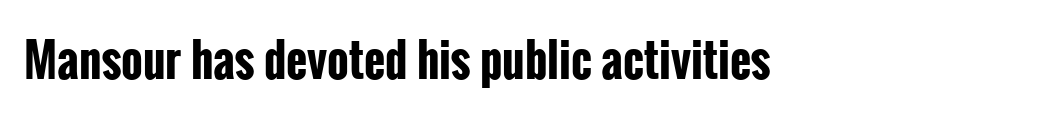
Type style note: lacks serifs. Short note: letters normally spaced. A typesetter would call this proportional, since set widths differ per character. Does the weight exceed regular? Yes, all the way to bold.
